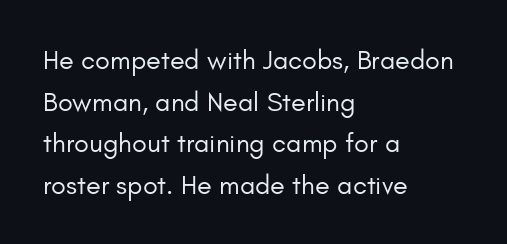
The image shows 27 px text type, upright; set left-aligned, normal line spacing (1.54x), normal letter spacing, not underlined.
